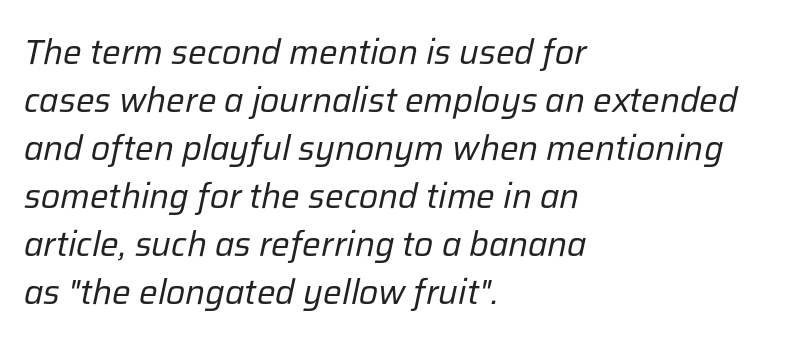
{"italic": "yes", "lean": "right", "slant_degrees": 12, "bold": "no", "weight": "regular", "width": "normal", "stroke_contrast": "low", "x_height": "medium", "monospaced": "no", "underline": "no", "align": "left", "line_spacing": "normal", "line_spacing_ratio": 1.37, "letter_spacing": "normal", "letter_spacing_em": 0.0, "glyph_px": 35}
